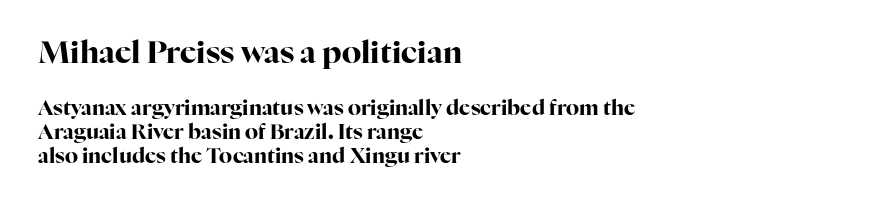
Is this a fixed-width face? No — the glyphs have proportional, varying widths. The rendering anchors every line to the left-hand side. The string is rendered with underlining switched off. The lines are packed closely together with very little leading. The passage shown is typeset with a serif family.
